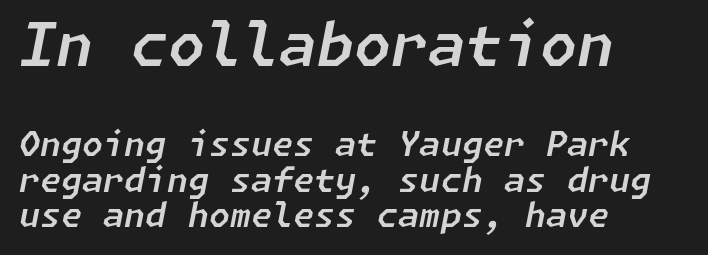
The image shows 60 px text type, italic (leaning right); set left-aligned, tight line spacing (1.04x), normal letter spacing, not underlined; the first (top) block is 1.76x larger; low stroke contrast and a medium x-height.
